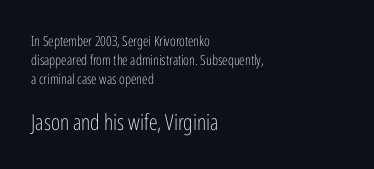
{"italic": "no", "bold": "no", "underline": "no", "align": "left", "line_spacing": "normal", "line_spacing_ratio": 1.37, "letter_spacing": "normal", "letter_spacing_em": 0.0, "larger_block": "second", "size_ratio": 1.57, "glyph_px": 22}
